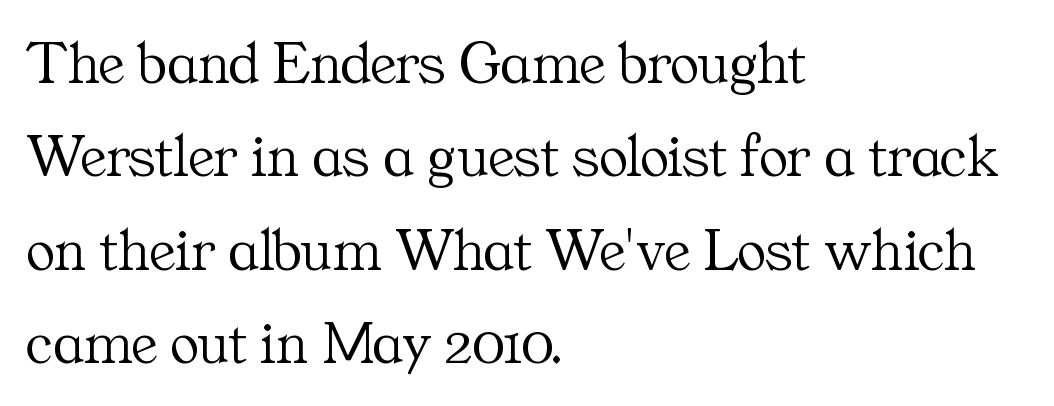
Q: Is the text bold? A: No.
Q: Is the text italic (slanted)? A: No, it is upright.
Q: Is the typeface a serif or a sans-serif typeface? A: Serif.
Q: Is the text underlined? A: No.
Q: How is the paragraph aligned? A: Left-aligned.
Q: Is the spacing between letters normal or unusually wide? A: Normal.
Q: Is the spacing between lines tight, normal or loose? A: Normal.
Q: Width (condensed, normal, or wide)? A: Normal.
Q: Stroke contrast? A: Medium.
Q: x-height? A: Medium.
Q: Monospaced? A: No.
